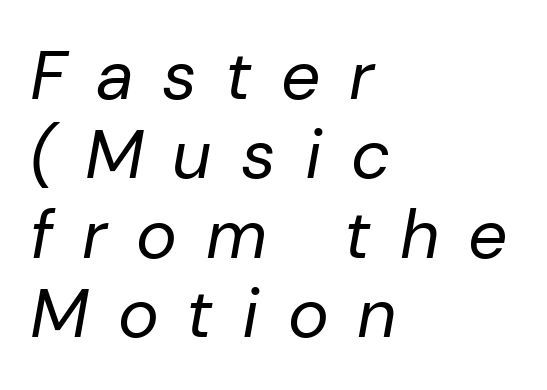
Decoration check: the copy has no underline. Proportional: the letters do not fall into vertical columns. Is the block centered? No — it sits flush against the left margin. Slant detected: the letters are inclined. No chunkiness to these letters — they're not bold. Each word looks stretched out because of the extra space between its letters.
